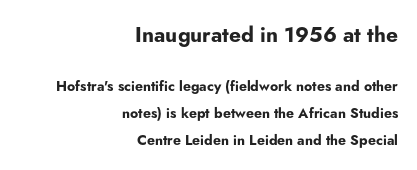
The passage shown is emphatically bold. No extra tracking has been applied to these lines. The zone under the glyphs is completely vacant. The block sitting higher on the canvas is the one with enlarged characters.
